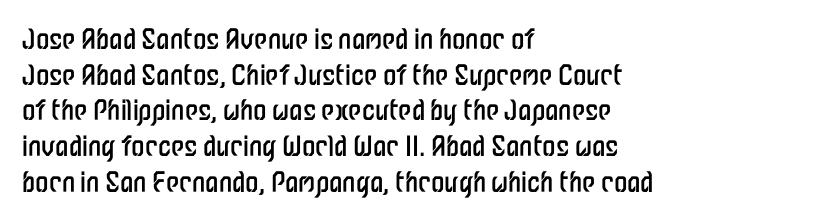
Q: Is the text bold? A: No.
Q: Is the text italic (slanted)? A: No, it is upright.
Q: Is the text underlined? A: No.
Q: How is the paragraph aligned? A: Left-aligned.
Q: Is the spacing between letters normal or unusually wide? A: Normal.
Q: Is the spacing between lines tight, normal or loose? A: Normal.
